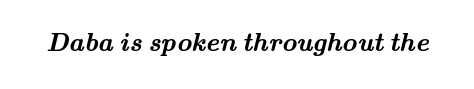
{"bold": "yes", "underline": "no", "letter_spacing": "normal", "letter_spacing_em": 0.0, "glyph_px": 26}
